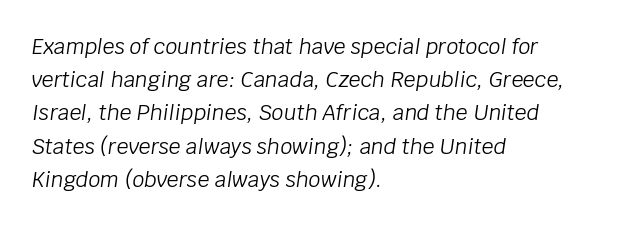
No extra tracking has been applied to these lines. The axis of the letterforms is tilted away from vertical. Compared with typical paragraphs, the rows here are spaced about the same. Line beginnings align vertically; line endings do not. This reads as an unemphasized weight, regular at the heaviest. Check the space under the baseline: it is left empty.
